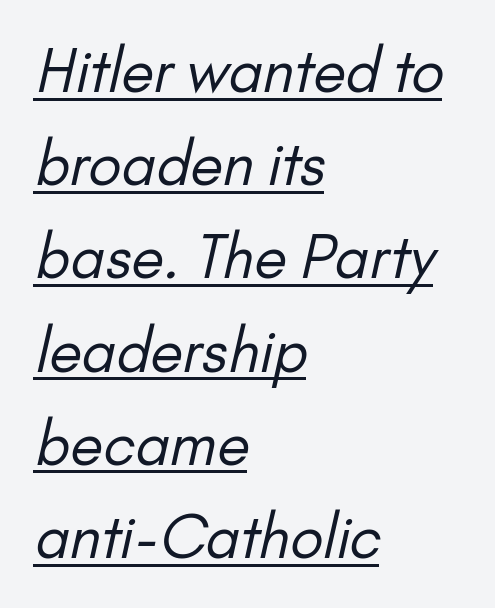
{"serif": "no", "bold": "no", "weight": "regular", "width": "normal", "stroke_contrast": "low", "x_height": "small", "monospaced": "no", "underline": "yes", "align": "left", "line_spacing": "normal", "line_spacing_ratio": 1.58, "letter_spacing": "normal", "letter_spacing_em": 0.0, "glyph_px": 59}
